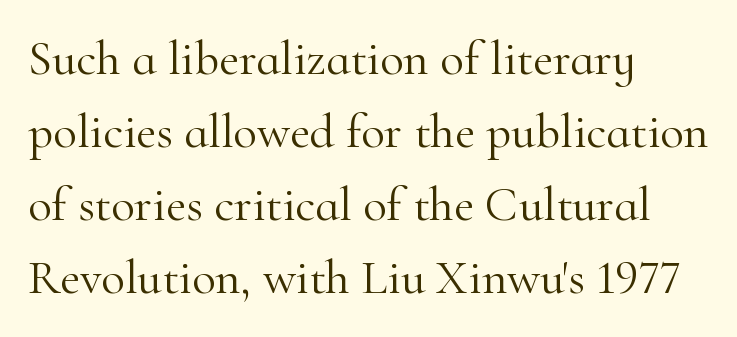
{"serif": "yes", "italic": "no", "bold": "no", "weight": "light", "width": "normal", "stroke_contrast": "high", "x_height": "small", "monospaced": "no", "underline": "no", "align": "left", "line_spacing": "normal", "line_spacing_ratio": 1.49, "letter_spacing": "normal", "letter_spacing_em": 0.0, "glyph_px": 49}
